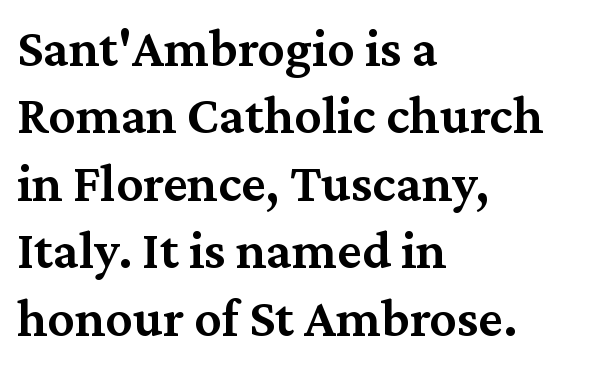
Q: Is the text bold? A: Semi-bold.
Q: Is the text italic (slanted)? A: No, it is upright.
Q: Is the typeface a serif or a sans-serif typeface? A: Serif.
Q: Is the text underlined? A: No.
Q: How is the paragraph aligned? A: Left-aligned.
Q: Is the spacing between letters normal or unusually wide? A: Normal.
Q: Is the spacing between lines tight, normal or loose? A: Normal.
Q: Width (condensed, normal, or wide)? A: Normal.
Q: Stroke contrast? A: Medium.
Q: x-height? A: Medium.
Q: Monospaced? A: No.
